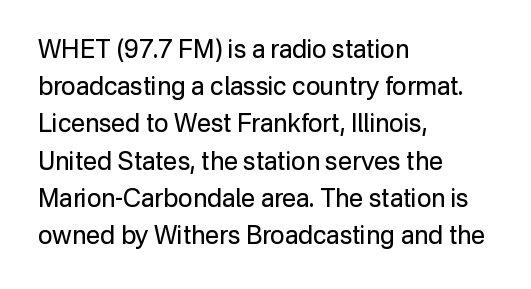
The image shows 25 px text type, upright; set left-aligned, normal line spacing (1.49x), normal letter spacing, not underlined.
